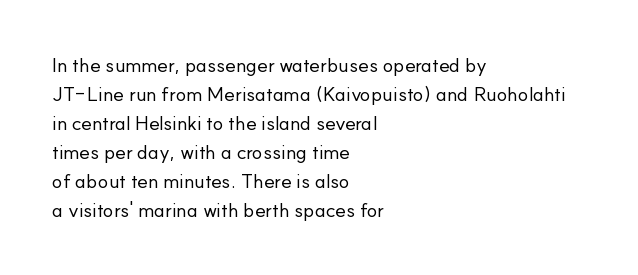
Beneath every word, the page is bare. Stems here are at most as thick as an everyday book face. When letters stand straight like this, we call the style roman or upright. This rendering leaves character spacing at its baseline value. The rendering uses a moderate line-height, typical for paragraphs.
